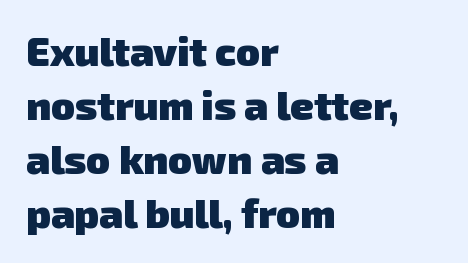
Q: Is the text bold? A: Yes.
Q: Is the typeface a serif or a sans-serif typeface? A: Sans-serif.
Q: Is the text underlined? A: No.
Q: How is the paragraph aligned? A: Left-aligned.
Q: Is the spacing between letters normal or unusually wide? A: Normal.
Q: Is the spacing between lines tight, normal or loose? A: Normal.
Q: Width (condensed, normal, or wide)? A: Normal.
Q: Stroke contrast? A: Low.
Q: x-height? A: Medium.
Q: Monospaced? A: No.
